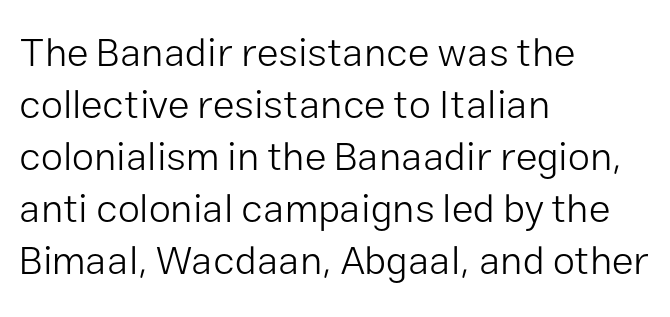
Q: Is the text bold? A: No.
Q: Is the text italic (slanted)? A: No, it is upright.
Q: Is the typeface a serif or a sans-serif typeface? A: Sans-serif.
Q: Is the text underlined? A: No.
Q: How is the paragraph aligned? A: Left-aligned.
Q: Is the spacing between letters normal or unusually wide? A: Normal.
Q: Is the spacing between lines tight, normal or loose? A: Normal.
Q: Width (condensed, normal, or wide)? A: Normal.
Q: Stroke contrast? A: Low.
Q: x-height? A: Medium.
Q: Monospaced? A: No.
